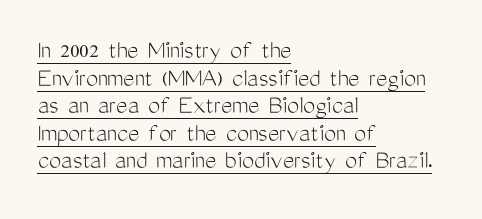
One-word summary of the alignment: left. A roman cut, with each character standing at attention. Standard letterfit; no display-style spreading of the glyphs. Each new line begins almost immediately beneath the previous one. The font sits on the lighter half of the weight spectrum, regular included.
